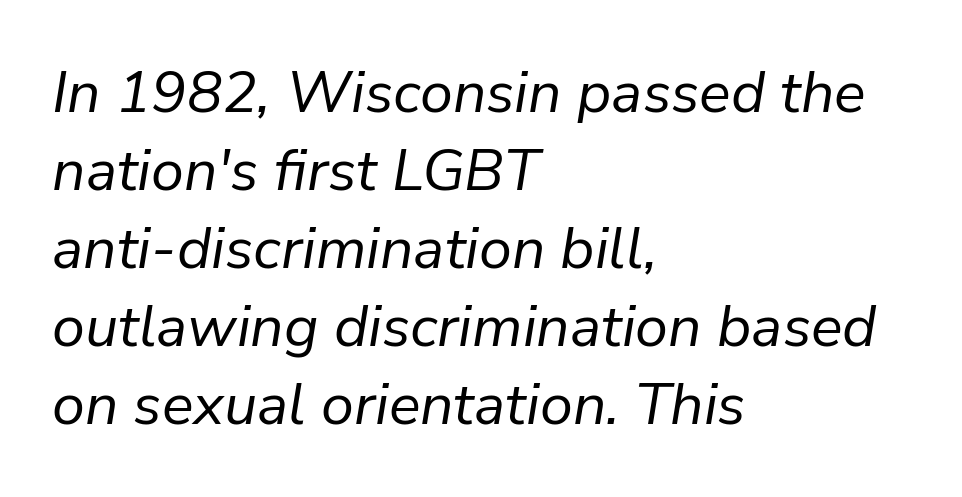
Q: Is the text bold? A: No.
Q: Is the text italic (slanted)? A: Yes, it leans right by about 9 degrees.
Q: Is the text underlined? A: No.
Q: How is the paragraph aligned? A: Left-aligned.
Q: Is the spacing between letters normal or unusually wide? A: Normal.
Q: Is the spacing between lines tight, normal or loose? A: Normal.
Q: Width (condensed, normal, or wide)? A: Normal.
Q: Stroke contrast? A: Low.
Q: x-height? A: Medium.
Q: Monospaced? A: No.
